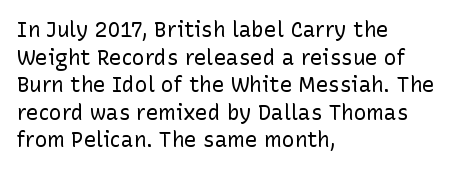
Teacher's note: observe the even left margin — that is flush-left alignment. The line texture is even and compact thanks to regular tracking. The lettering stays uniformly vertical, giving the passage a roman look. The baseline area is clear.
